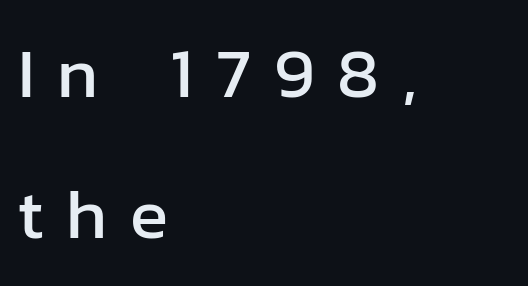
Q: Is the text italic (slanted)? A: No, it is upright.
Q: Is the typeface a serif or a sans-serif typeface? A: Sans-serif.
Q: Is the text underlined? A: No.
Q: How is the paragraph aligned? A: Left-aligned.
Q: Is the spacing between letters normal or unusually wide? A: Unusually wide.
Q: Is the spacing between lines tight, normal or loose? A: Loose.
Q: Width (condensed, normal, or wide)? A: Normal.
Q: Stroke contrast? A: Low.
Q: x-height? A: Medium.
Q: Monospaced? A: No.
